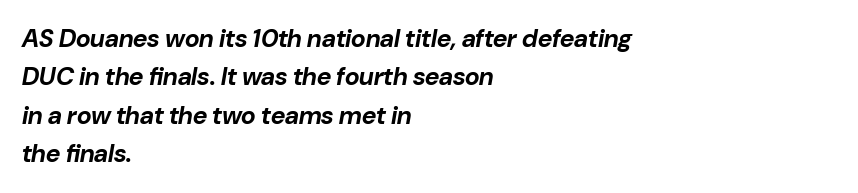
Q: Is the text bold? A: Yes.
Q: Is the text italic (slanted)? A: Yes, it leans right by about 10 degrees.
Q: Is the text underlined? A: No.
Q: How is the paragraph aligned? A: Left-aligned.
Q: Is the spacing between letters normal or unusually wide? A: Normal.
Q: Is the spacing between lines tight, normal or loose? A: Normal.
